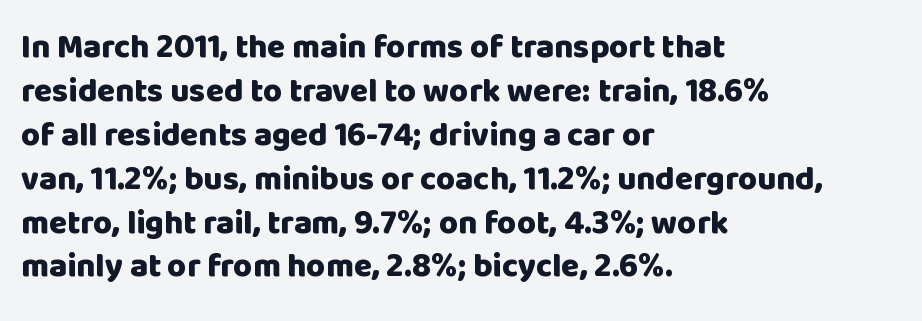
Q: Is the text bold? A: Yes.
Q: Is the text italic (slanted)? A: No, it is upright.
Q: Is the typeface a serif or a sans-serif typeface? A: Sans-serif.
Q: Is the text underlined? A: No.
Q: How is the paragraph aligned? A: Left-aligned.
Q: Is the spacing between letters normal or unusually wide? A: Normal.
Q: Is the spacing between lines tight, normal or loose? A: Normal.
Q: Width (condensed, normal, or wide)? A: Normal.
Q: Stroke contrast? A: Low.
Q: x-height? A: Large.
Q: Monospaced? A: No.
